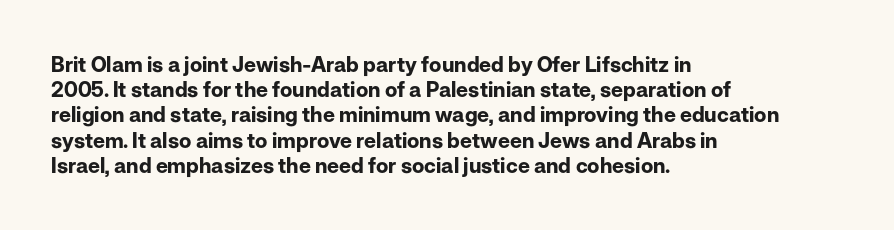
Q: Is the text bold? A: Yes.
Q: Is the text italic (slanted)? A: No, it is upright.
Q: Is the text underlined? A: No.
Q: How is the paragraph aligned? A: Left-aligned.
Q: Is the spacing between letters normal or unusually wide? A: Normal.
